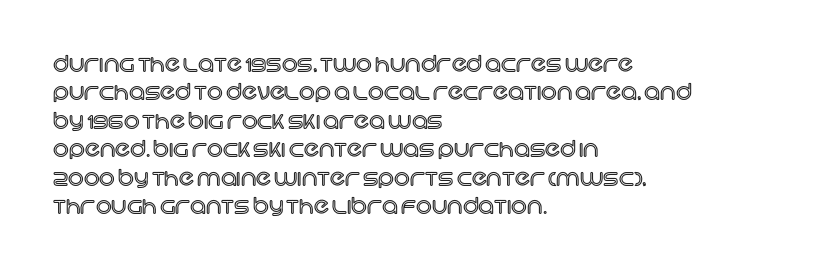
{"italic": "no", "underline": "no", "align": "left", "line_spacing": "normal", "line_spacing_ratio": 1.29, "letter_spacing": "normal", "letter_spacing_em": 0.0, "glyph_px": 22}
